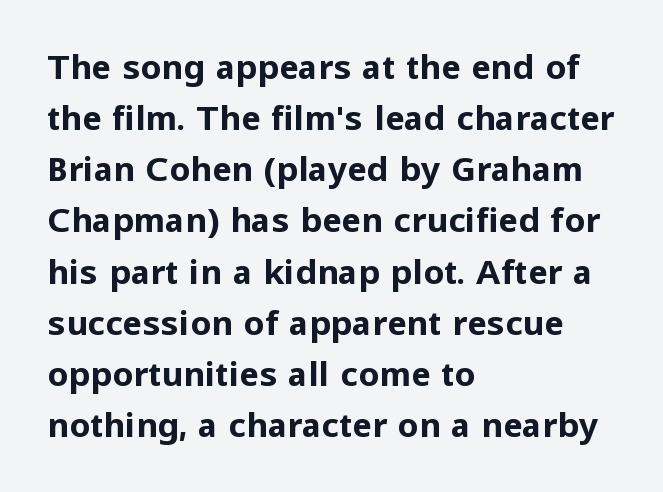
Q: Is the text bold? A: Yes.
Q: Is the text italic (slanted)? A: No, it is upright.
Q: Is the typeface a serif or a sans-serif typeface? A: Sans-serif.
Q: Is the text underlined? A: No.
Q: How is the paragraph aligned? A: Left-aligned.
Q: Is the spacing between letters normal or unusually wide? A: Normal.
Q: Is the spacing between lines tight, normal or loose? A: Normal.
Q: Width (condensed, normal, or wide)? A: Normal.
Q: Stroke contrast? A: Low.
Q: x-height? A: Medium.
Q: Monospaced? A: No.
